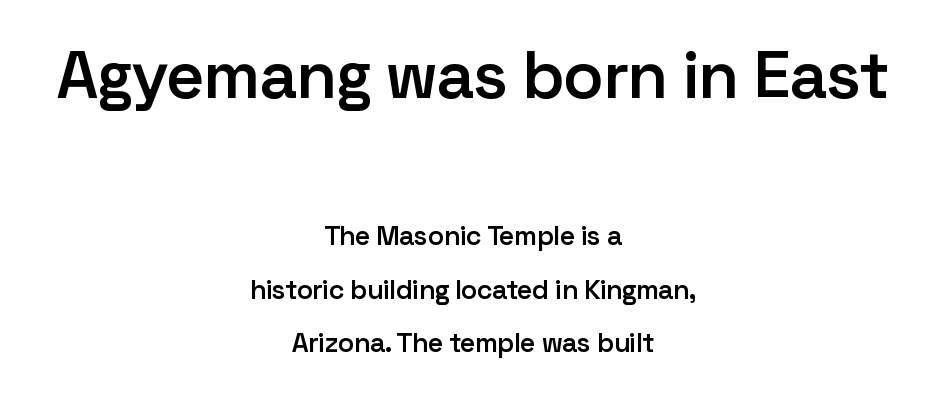
The image shows 67 px semibold sans-serif type, upright; set centered, loose line spacing (1.98x), normal letter spacing, not underlined; the first (top) block is 2.48x larger; low stroke contrast and a medium x-height.
